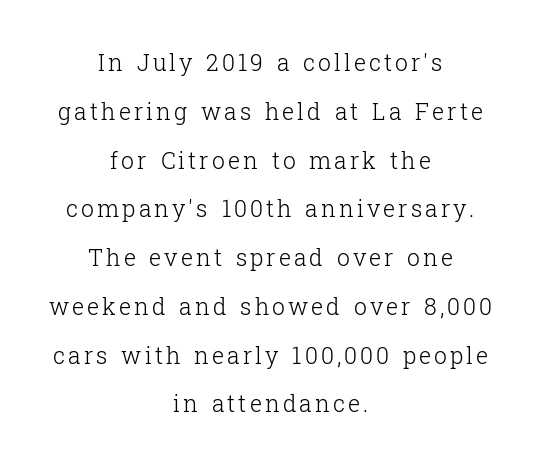
Is there any slant? The stems are plumb. The specimen omits any rule beneath the text block's lines. On a weight scale, this lands at 450 or below. Every row of glyphs is offset so its center matches the block's center.
